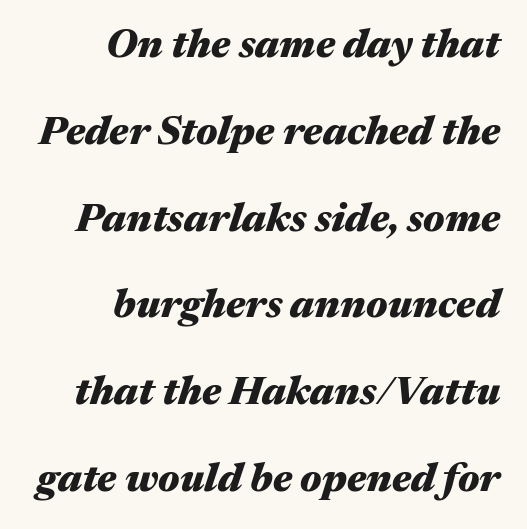
Q: Is the text bold? A: Yes.
Q: Is the text italic (slanted)? A: Yes, it leans right by about 17 degrees.
Q: Is the text underlined? A: No.
Q: How is the paragraph aligned? A: Right-aligned.
Q: Is the spacing between letters normal or unusually wide? A: Normal.
Q: Is the spacing between lines tight, normal or loose? A: Loose.
Q: Width (condensed, normal, or wide)? A: Wide.
Q: Stroke contrast? A: Medium.
Q: x-height? A: Medium.
Q: Monospaced? A: No.
